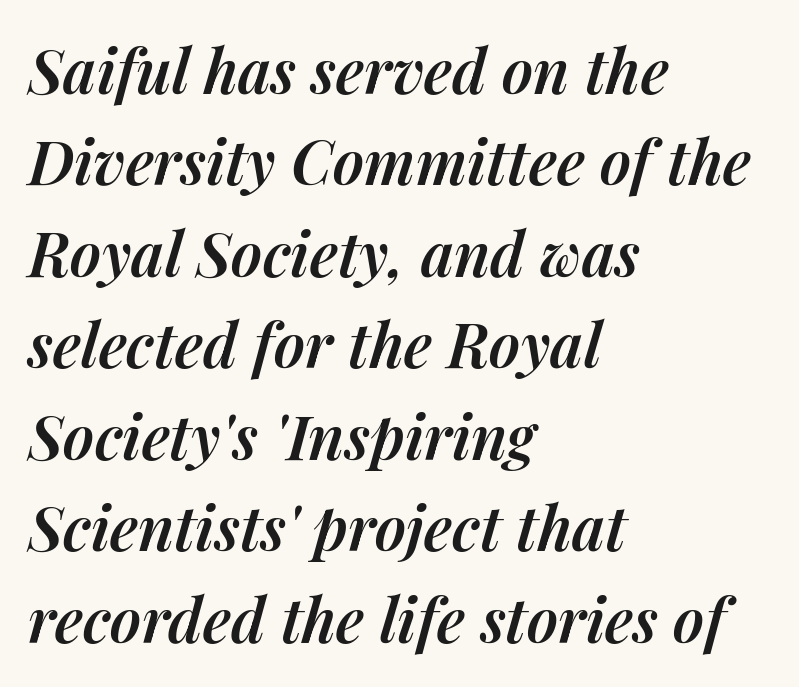
Q: Is the text bold? A: Semi-bold.
Q: Is the text italic (slanted)? A: Yes, it leans right by about 14 degrees.
Q: Is the text underlined? A: No.
Q: How is the paragraph aligned? A: Left-aligned.
Q: Is the spacing between letters normal or unusually wide? A: Normal.
Q: Is the spacing between lines tight, normal or loose? A: Normal.
Q: Width (condensed, normal, or wide)? A: Normal.
Q: Stroke contrast? A: Medium.
Q: x-height? A: Medium.
Q: Monospaced? A: No.
